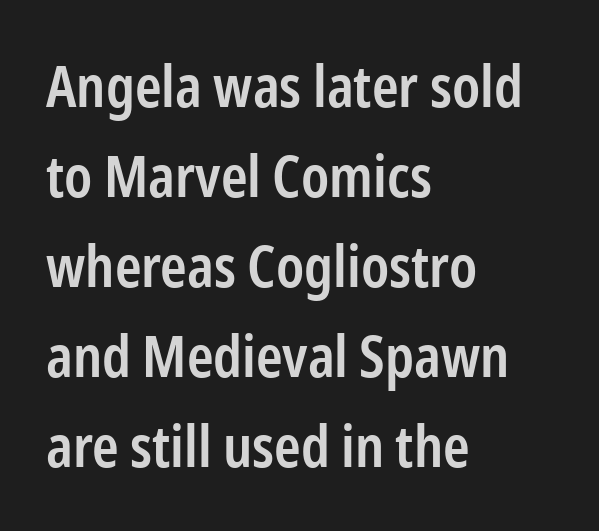
{"serif": "no", "italic": "no", "bold": "semi", "weight": "semibold", "width": "condensed", "stroke_contrast": "low", "x_height": "medium", "monospaced": "no", "underline": "no", "align": "left", "line_spacing": "normal", "line_spacing_ratio": 1.58, "letter_spacing": "normal", "letter_spacing_em": 0.0, "glyph_px": 57}
